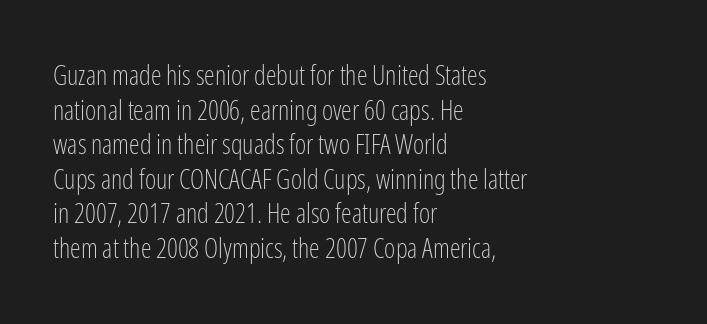
The block of text has a typical density, with ordinary space between rows. Which margin do the lines hug? The left one — the right edge is uneven. The space directly below the letters is spotless. This is the regular roman posture of the typeface. Does extra space separate the letters? No, they use regular spacing.
